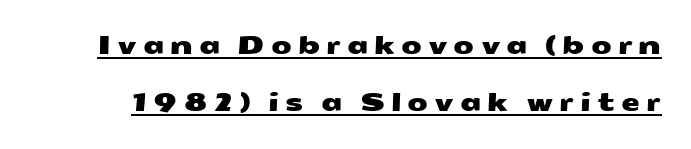
Q: Is the text underlined? A: Yes.
Q: Is the spacing between letters normal or unusually wide? A: Unusually wide.
Q: Is the spacing between lines tight, normal or loose? A: Loose.
